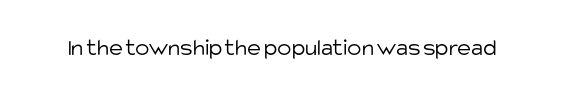
{"italic": "no", "bold": "no", "underline": "no", "letter_spacing": "normal", "letter_spacing_em": 0.0, "glyph_px": 24}
